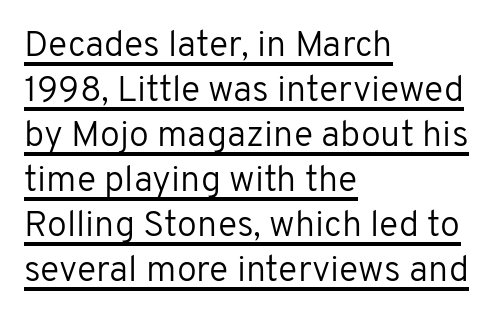
The image shows 36 px regular-weight sans-serif type, upright; set left-aligned, normal line spacing (1.25x), normal letter spacing, underlined; low stroke contrast and a medium x-height.
